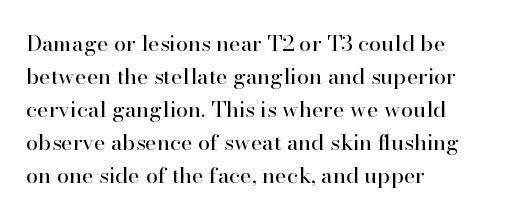
Q: Is the text bold? A: No.
Q: Is the text italic (slanted)? A: No, it is upright.
Q: Is the text underlined? A: No.
Q: How is the paragraph aligned? A: Left-aligned.
Q: Is the spacing between letters normal or unusually wide? A: Normal.
Q: Is the spacing between lines tight, normal or loose? A: Normal.
